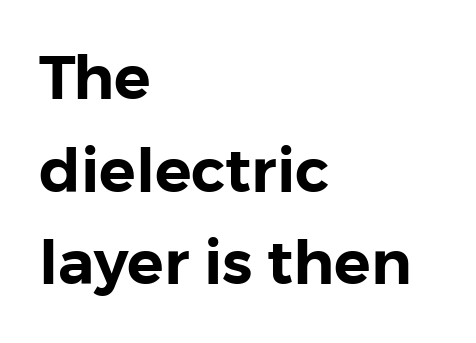
The image shows 61 px sans-serif type, upright; set left-aligned, normal line spacing (1.52x), normal letter spacing, not underlined; low stroke contrast and a medium x-height.
